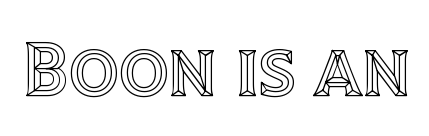
The image shows 78 px text type, upright; set normal letter spacing, not underlined; a large x-height.
